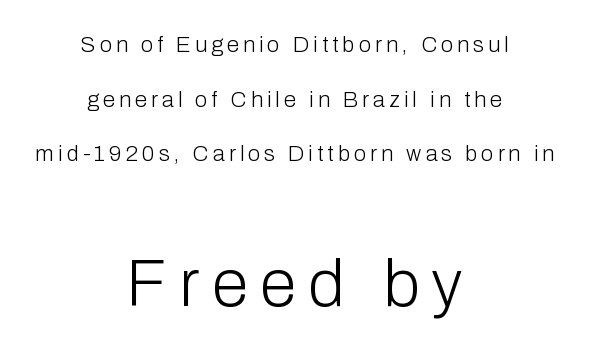
The image shows 66 px light sans-serif type, upright; set centered, loose line spacing (2.48x), not underlined; the second (bottom) block is 3.0x larger; low stroke contrast and a medium x-height.
